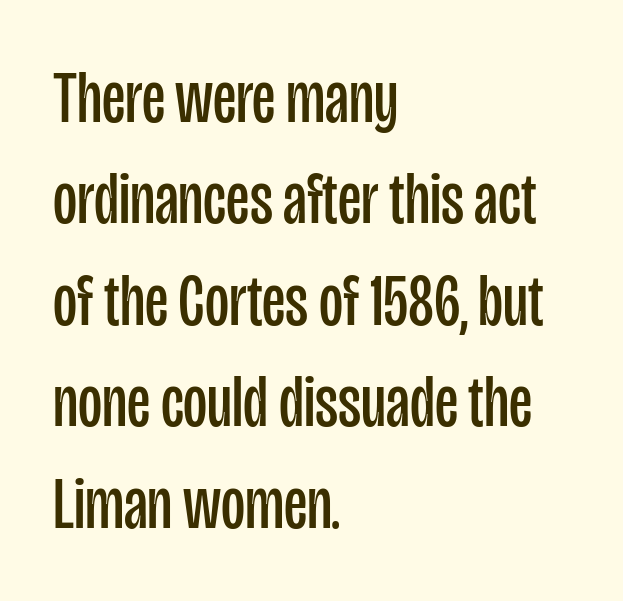
Q: Is the text bold? A: No.
Q: Is the text italic (slanted)? A: No, it is upright.
Q: Is the typeface a serif or a sans-serif typeface? A: Sans-serif.
Q: Is the text underlined? A: No.
Q: How is the paragraph aligned? A: Left-aligned.
Q: Is the spacing between letters normal or unusually wide? A: Normal.
Q: Is the spacing between lines tight, normal or loose? A: Normal.
Q: Width (condensed, normal, or wide)? A: Condensed.
Q: Stroke contrast? A: Low.
Q: x-height? A: Large.
Q: Monospaced? A: No.
